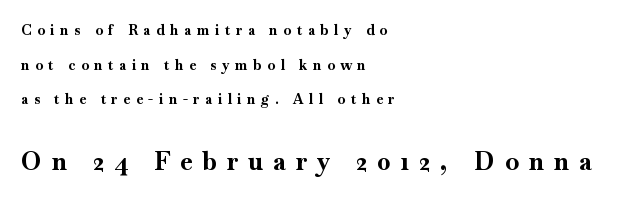
Q: Is the text bold? A: Yes.
Q: Is the text italic (slanted)? A: No, it is upright.
Q: Is the text underlined? A: No.
Q: How is the paragraph aligned? A: Left-aligned.
Q: Is the spacing between letters normal or unusually wide? A: Unusually wide.
Q: Is the spacing between lines tight, normal or loose? A: Loose.
Q: Which block of text is set in a larger size, the first (top) or the second (bottom)? A: The second (bottom) one.
